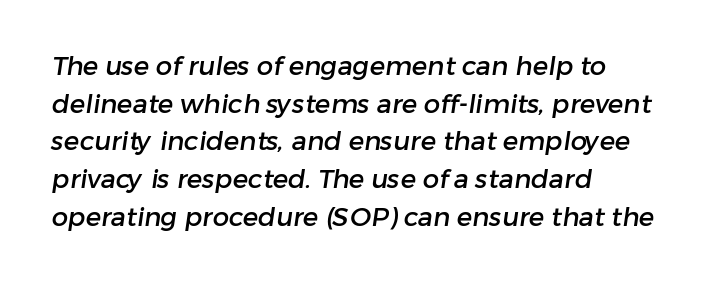
Q: Is the text underlined? A: No.
Q: How is the paragraph aligned? A: Left-aligned.
Q: Is the spacing between letters normal or unusually wide? A: Normal.
Q: Is the spacing between lines tight, normal or loose? A: Normal.
